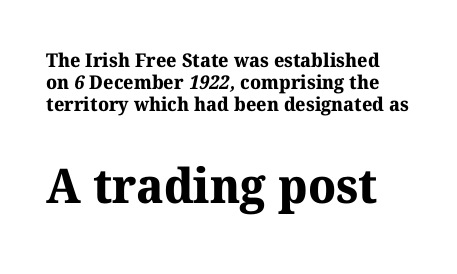
Q: Is the text bold? A: Yes.
Q: Is the typeface a serif or a sans-serif typeface? A: Serif.
Q: Is the text underlined? A: No.
Q: Is the spacing between letters normal or unusually wide? A: Normal.
Q: Which block of text is set in a larger size, the first (top) or the second (bottom)? A: The second (bottom) one.
Q: Width (condensed, normal, or wide)? A: Normal.
Q: Stroke contrast? A: Medium.
Q: x-height? A: Medium.
Q: Monospaced? A: No.
